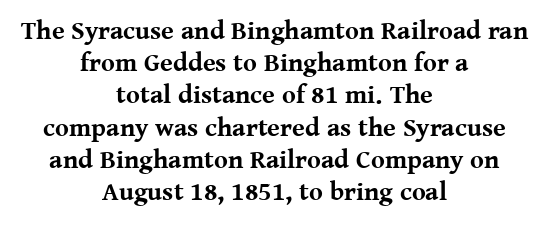
{"italic": "no", "bold": "yes", "underline": "no", "align": "center", "line_spacing_ratio": 1.24, "letter_spacing": "normal", "letter_spacing_em": 0.0, "glyph_px": 26}
